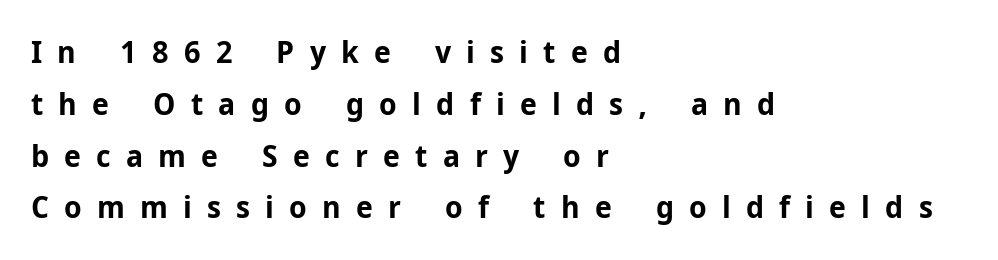
The image shows 31 px bold sans-serif type, upright; set left-aligned, normal line spacing (1.67x), unusually wide letter spacing (+0.49 em), not underlined; low stroke contrast and a medium x-height.
